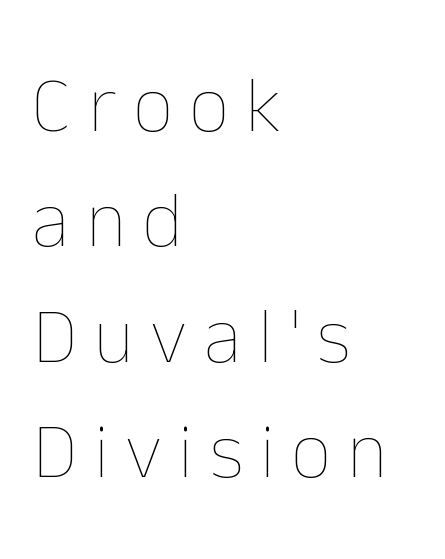
The letters advance in unequal steps, a hallmark of proportional type. The lettering stays uniformly vertical, giving the passage a roman look. The typesetter chose a ragged-right arrangement here. Rule under the text: the space is simply empty. Regular leading. The characters are drawn with everyday or finer stroke widths.
